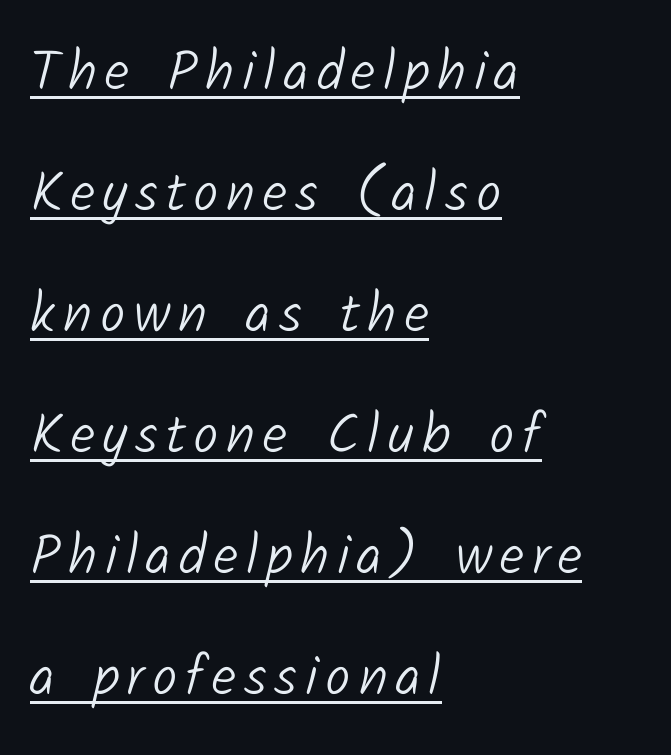
Q: Is the text bold? A: No.
Q: Is the typeface a serif or a sans-serif typeface? A: Sans-serif.
Q: Is the text underlined? A: Yes.
Q: How is the paragraph aligned? A: Left-aligned.
Q: Is the spacing between lines tight, normal or loose? A: Loose.
Q: Width (condensed, normal, or wide)? A: Normal.
Q: Stroke contrast? A: Low.
Q: x-height? A: Medium.
Q: Monospaced? A: No.
